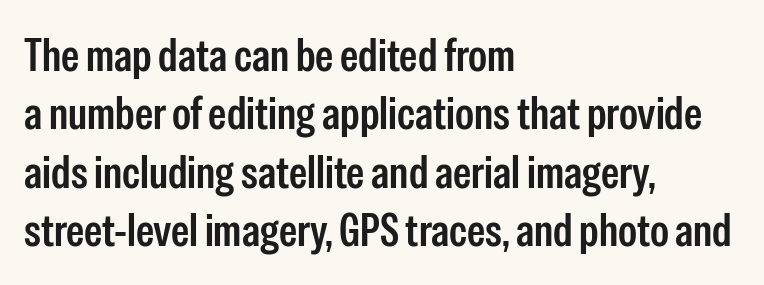
The image shows 46 px semibold, condensed sans-serif type, upright; set left-aligned, normal line spacing (1.27x), normal letter spacing, not underlined; low stroke contrast and a medium x-height.
